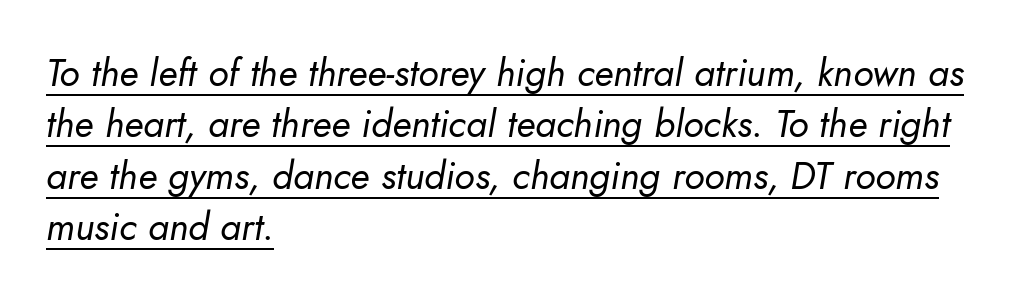
The image shows 38 px regular-weight type, italic (leaning right); set left-aligned, normal line spacing (1.35x), normal letter spacing, underlined; low stroke contrast and a small x-height.
